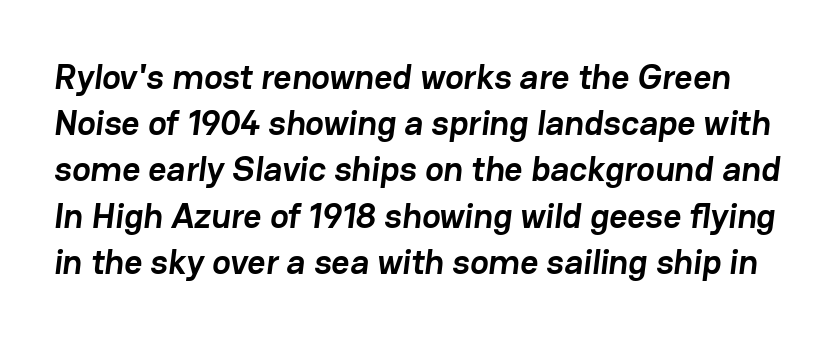
The image shows 35 px semibold sans-serif type; set normal line spacing (1.32x), normal letter spacing, not underlined; low stroke contrast and a medium x-height.
